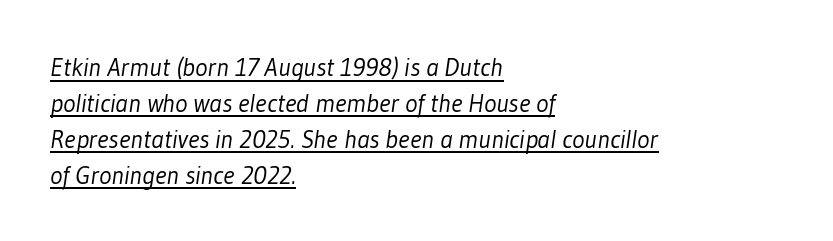
{"bold": "no", "underline": "yes", "align": "left", "line_spacing": "normal", "line_spacing_ratio": 1.38, "letter_spacing": "normal", "letter_spacing_em": 0.0, "glyph_px": 26}
